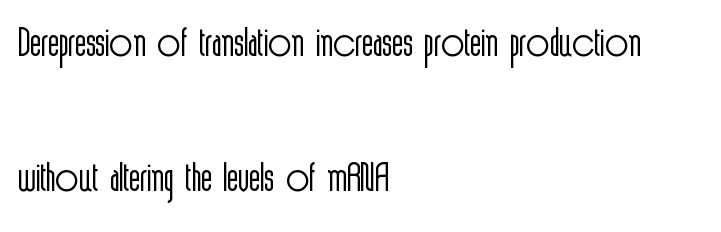
{"serif": "no", "italic": "no", "bold": "no", "weight": "light", "width": "condensed", "x_height": "medium", "monospaced": "no", "underline": "no", "align": "left", "line_spacing": "loose", "line_spacing_ratio": 2.29, "letter_spacing": "normal", "letter_spacing_em": 0.0, "glyph_px": 59}
